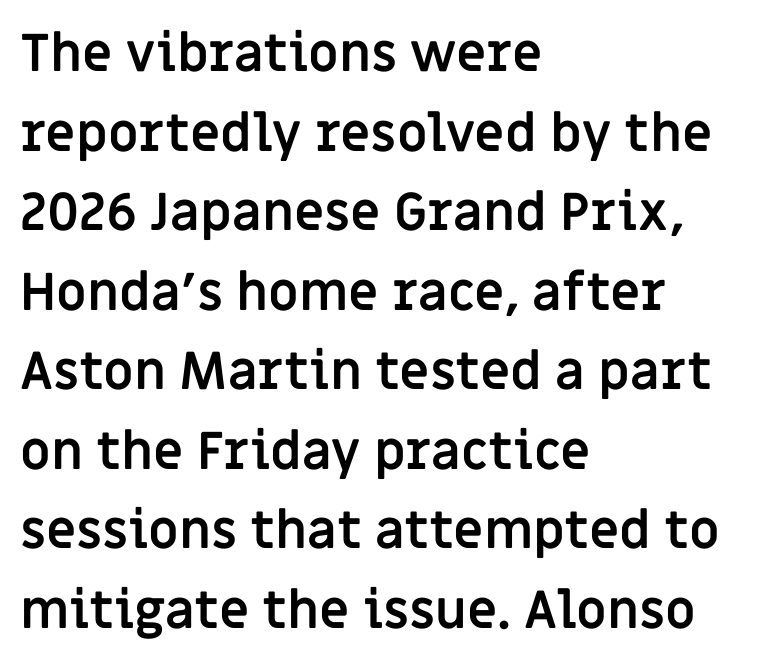
The image shows 52 px semibold sans-serif type, upright; set left-aligned, normal line spacing (1.53x), normal letter spacing, not underlined; low stroke contrast and a large x-height.
